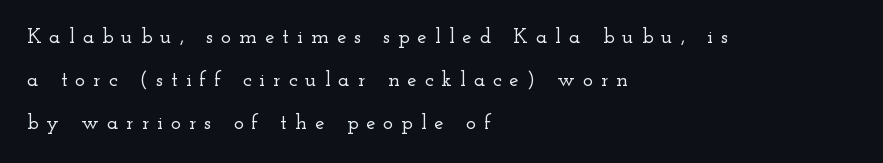
The image shows 21 px text type, upright; set left-aligned, loose line spacing (2.05x), unusually wide letter spacing (+0.38 em), not underlined.
